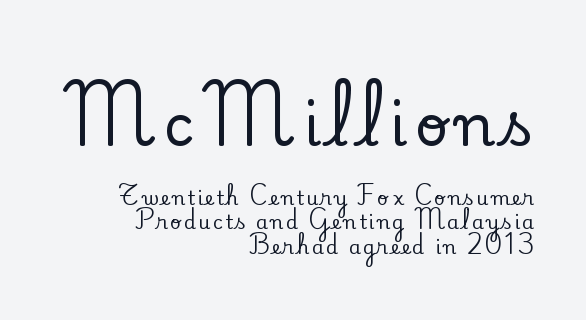
{"serif": "yes", "italic": "no", "width": "normal", "stroke_contrast": "low", "x_height": "small", "monospaced": "no", "underline": "no", "align": "right", "line_spacing": "normal", "line_spacing_ratio": 1.3, "larger_block": "first", "size_ratio": 3.05, "glyph_px": 58}
